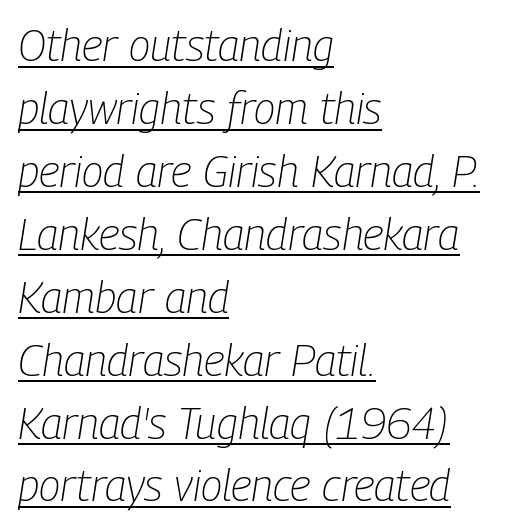
The image shows 44 px light, condensed type, italic (leaning right); set left-aligned, normal line spacing (1.43x), normal letter spacing, underlined; low stroke contrast and a medium x-height.
